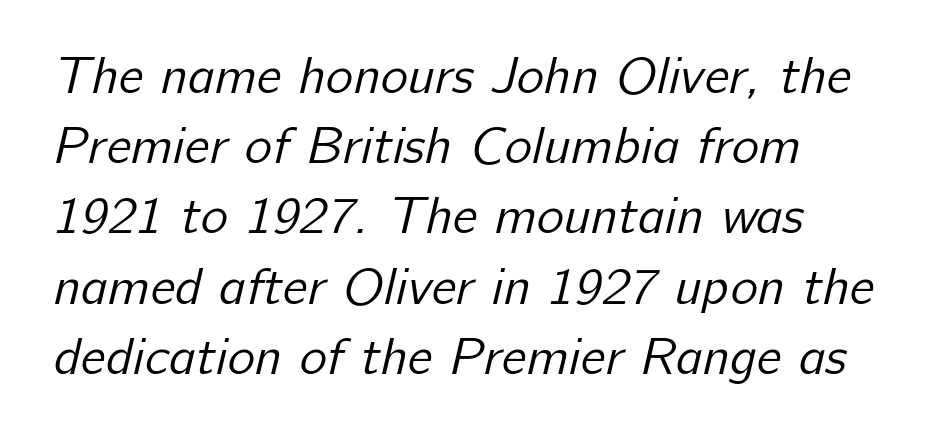
The image shows 52 px regular-weight sans-serif type; set left-aligned, normal line spacing (1.35x), normal letter spacing, not underlined; low stroke contrast and a medium x-height.
